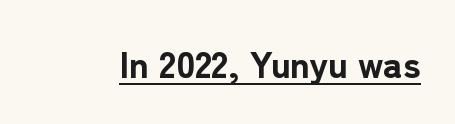
Between one letter and the next there's only the usual sliver of space. Proportional: the letters do not fall into vertical columns. This rendering employs a face without finishing strokes, i.e., a sans-serif. Decoration check: the copy is underlined. Caption: bold face, heavy strokes. Do the letters lean? They stand straight.
